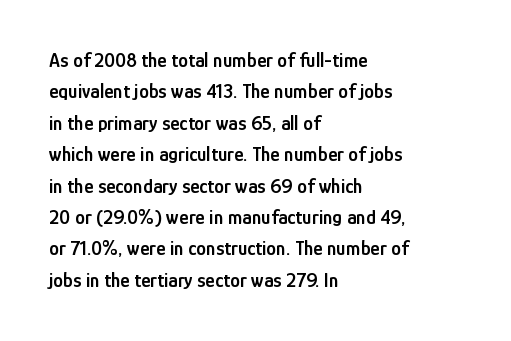
{"italic": "no", "bold": "semi", "underline": "no", "align": "left", "line_spacing": "normal", "line_spacing_ratio": 1.57, "letter_spacing": "normal", "letter_spacing_em": 0.0, "glyph_px": 20}
